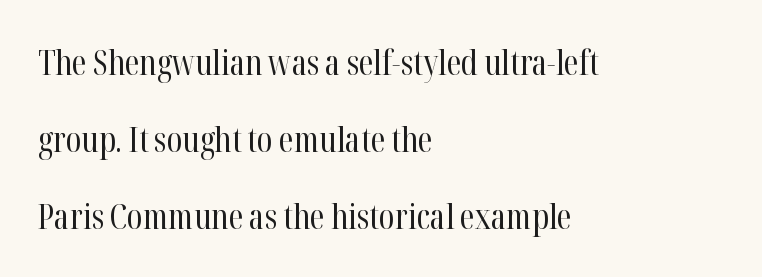
Q: Is the text bold? A: No.
Q: Is the text italic (slanted)? A: No, it is upright.
Q: Is the typeface a serif or a sans-serif typeface? A: Serif.
Q: Is the text underlined? A: No.
Q: How is the paragraph aligned? A: Left-aligned.
Q: Is the spacing between letters normal or unusually wide? A: Normal.
Q: Is the spacing between lines tight, normal or loose? A: Loose.
Q: Width (condensed, normal, or wide)? A: Condensed.
Q: Stroke contrast? A: High.
Q: x-height? A: Medium.
Q: Monospaced? A: No.
